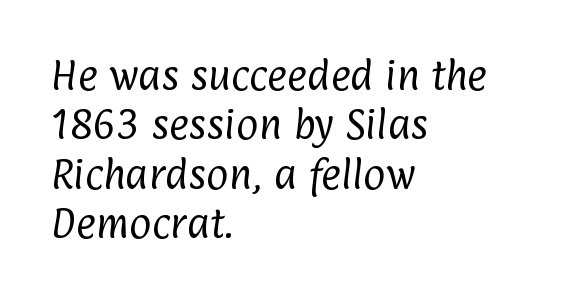
The image shows 34 px regular-weight, condensed sans-serif type; set left-aligned, normal line spacing (1.45x), normal letter spacing, not underlined; low stroke contrast and a medium x-height.
